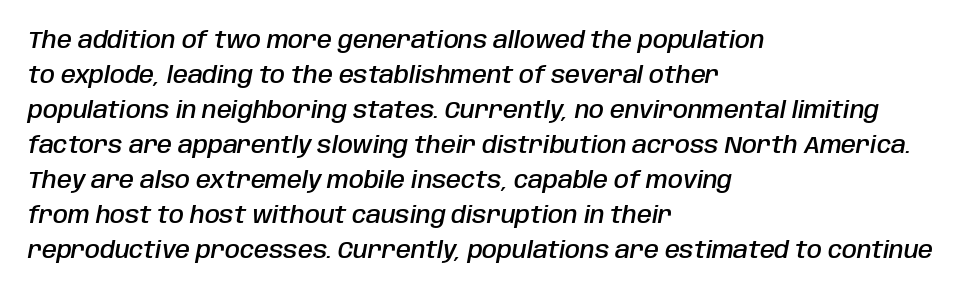
The vertical gap from one line to the next is medium. If you drew a ruler down the left edge, every line would touch it. Bare-footed words on every line. Does extra space separate the letters? No, they use regular spacing. The face used here has a pronounced slope to its letters. Notice the strokes are somewhat thickened but not fully heavy: this is a semibold.
